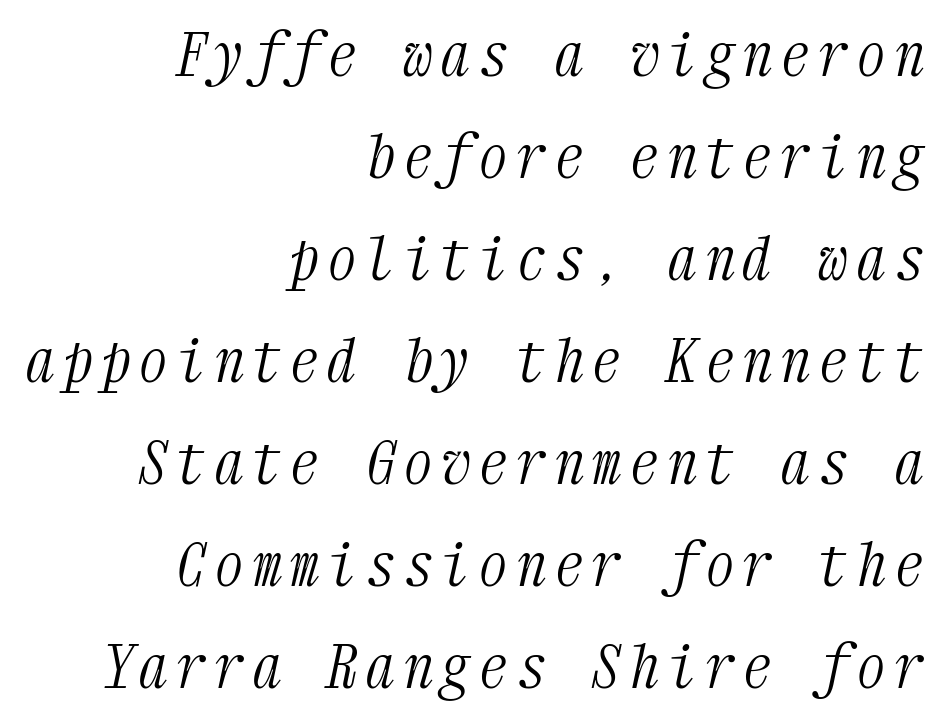
Q: Is the text bold? A: No.
Q: Is the text italic (slanted)? A: Yes, it leans right by about 12 degrees.
Q: Is the typeface a serif or a sans-serif typeface? A: Serif.
Q: Is the text underlined? A: No.
Q: How is the paragraph aligned? A: Right-aligned.
Q: Width (condensed, normal, or wide)? A: Condensed.
Q: Stroke contrast? A: Medium.
Q: x-height? A: Medium.
Q: Monospaced? A: Yes.
